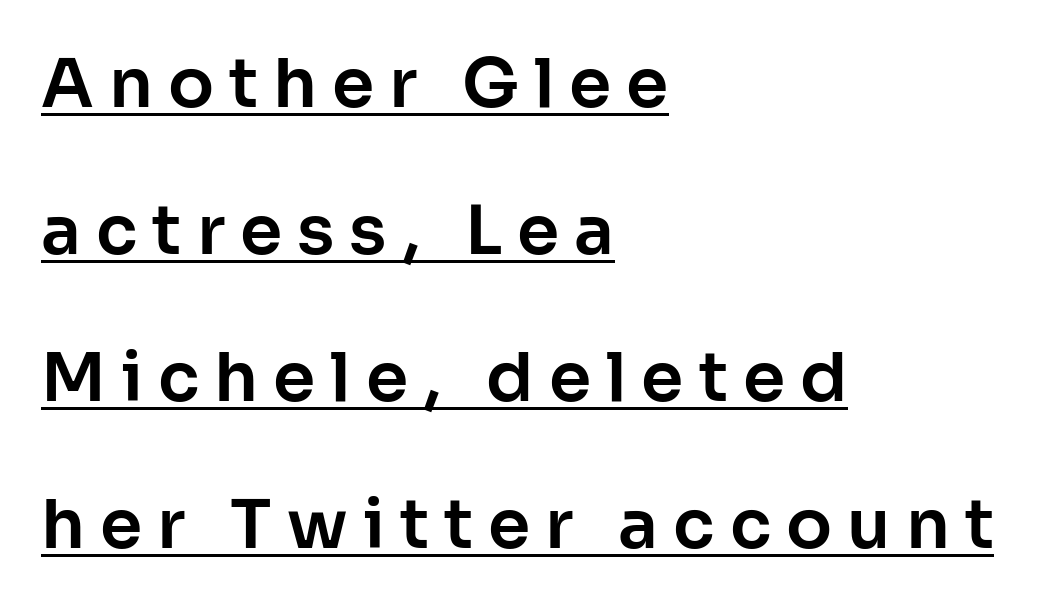
Q: Is the text italic (slanted)? A: No, it is upright.
Q: Is the typeface a serif or a sans-serif typeface? A: Sans-serif.
Q: Is the text underlined? A: Yes.
Q: How is the paragraph aligned? A: Left-aligned.
Q: Is the spacing between letters normal or unusually wide? A: Unusually wide.
Q: Is the spacing between lines tight, normal or loose? A: Loose.
Q: Width (condensed, normal, or wide)? A: Normal.
Q: Stroke contrast? A: Low.
Q: x-height? A: Medium.
Q: Monospaced? A: No.
